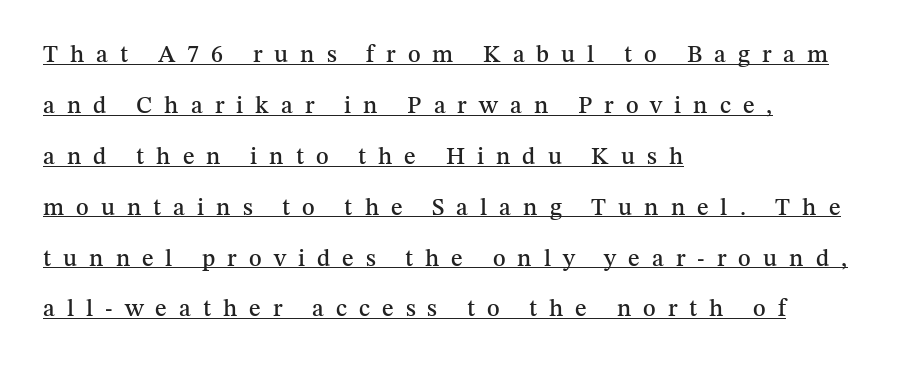
Typeset ragged right — the left edge is the straight one. Underlining? Definitely there. You can tell it's not italic because the verticals are truly vertical. Each word looks stretched out because of the extra space between its letters. Leading is clearly above the norm, producing a sparse column.
